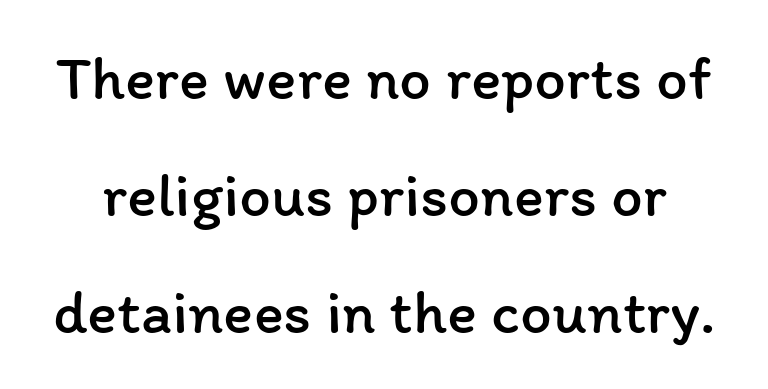
{"italic": "no", "bold": "no", "weight": "regular", "width": "normal", "stroke_contrast": "low", "x_height": "medium", "monospaced": "no", "underline": "no", "line_spacing_ratio": 1.86, "letter_spacing": "normal", "letter_spacing_em": 0.0, "glyph_px": 63}
